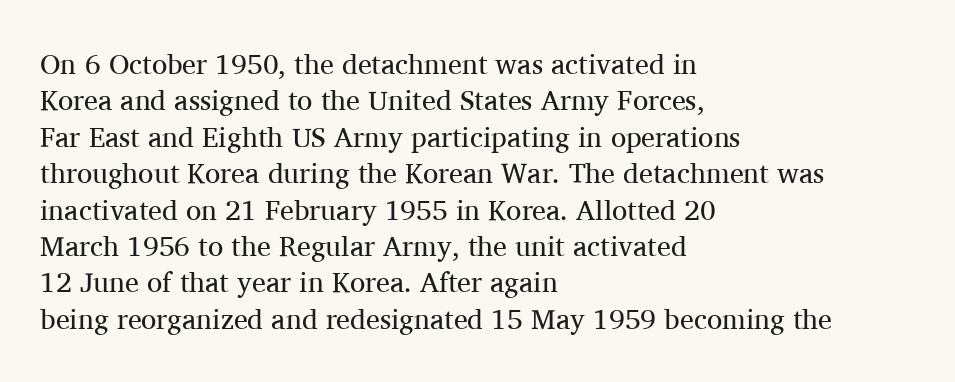
Honestly, there is no underline to notice here at all. When letters stand straight like this, we call the style roman or upright. The face used here is proportionally spaced, like ordinary book or web type. The horizontal fit of the characters is conventional and even. This reads as an unemphasized weight, regular at the heaviest. Summary of vertical rhythm: regular, with standard interline spacing.
